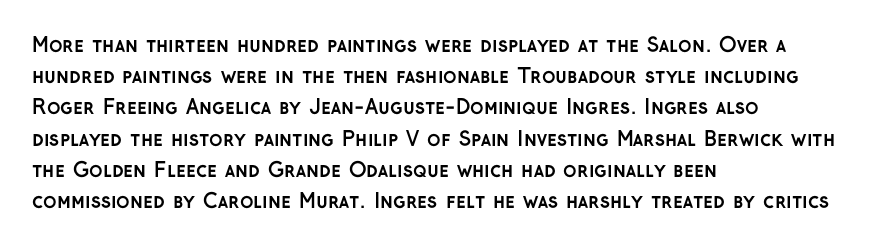
{"italic": "no", "bold": "yes", "underline": "no", "align": "left", "line_spacing": "normal", "line_spacing_ratio": 1.56, "letter_spacing": "normal", "letter_spacing_em": 0.0, "glyph_px": 20}
